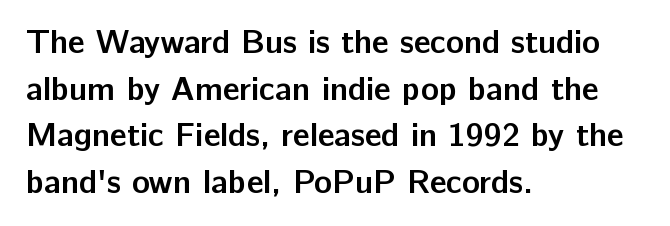
Q: Is the text bold? A: Yes.
Q: Is the text italic (slanted)? A: No, it is upright.
Q: Is the typeface a serif or a sans-serif typeface? A: Sans-serif.
Q: Is the text underlined? A: No.
Q: How is the paragraph aligned? A: Left-aligned.
Q: Is the spacing between letters normal or unusually wide? A: Normal.
Q: Is the spacing between lines tight, normal or loose? A: Normal.
Q: Width (condensed, normal, or wide)? A: Normal.
Q: Stroke contrast? A: Low.
Q: x-height? A: Medium.
Q: Monospaced? A: No.
